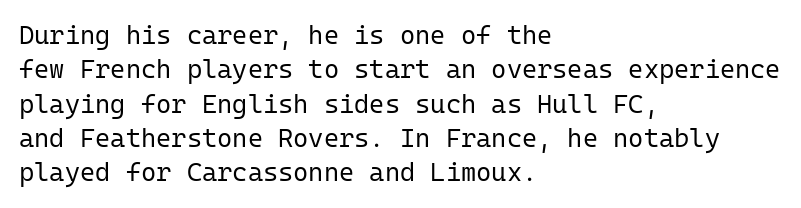
The image shows 26 px text type, upright; set left-aligned, normal line spacing (1.32x), normal letter spacing, not underlined.
